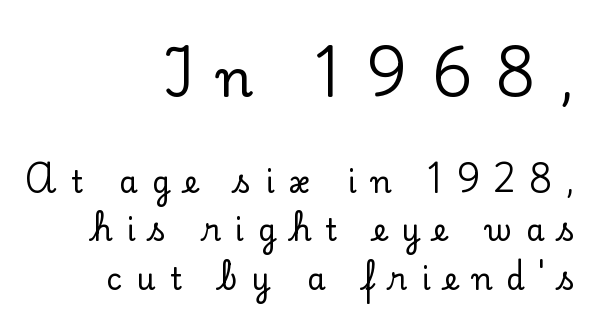
{"serif": "yes", "italic": "no", "width": "normal", "stroke_contrast": "low", "x_height": "small", "monospaced": "no", "underline": "no", "align": "right", "line_spacing": "normal", "line_spacing_ratio": 1.62, "letter_spacing": "wide", "letter_spacing_em": 0.47, "larger_block": "first", "size_ratio": 1.73, "glyph_px": 52}
